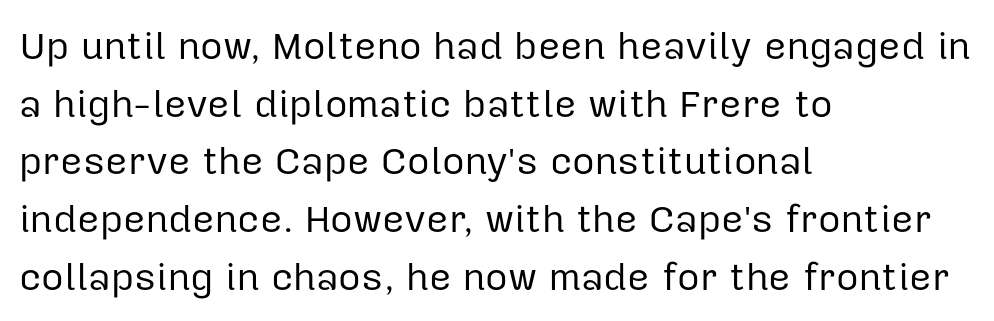
Nothing sits at the stroke ends, so this counts as sans-serif. Plain, unruled lines of type. Weight: in the light-to-regular range. The tracking reads as untouched default to a designer's eye.
